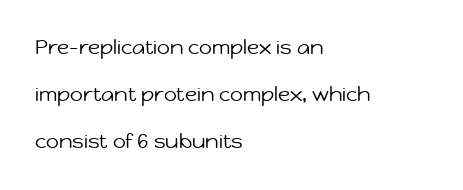
Look at the tracking — it's just the regular setting, nothing added. Reading down the column, the eye jumps a long way to each next line. Clear beneath every line of the passage. Layout note: lines flush left. Is the stroke heavy? The answer is a plain regular-or-lighter.
